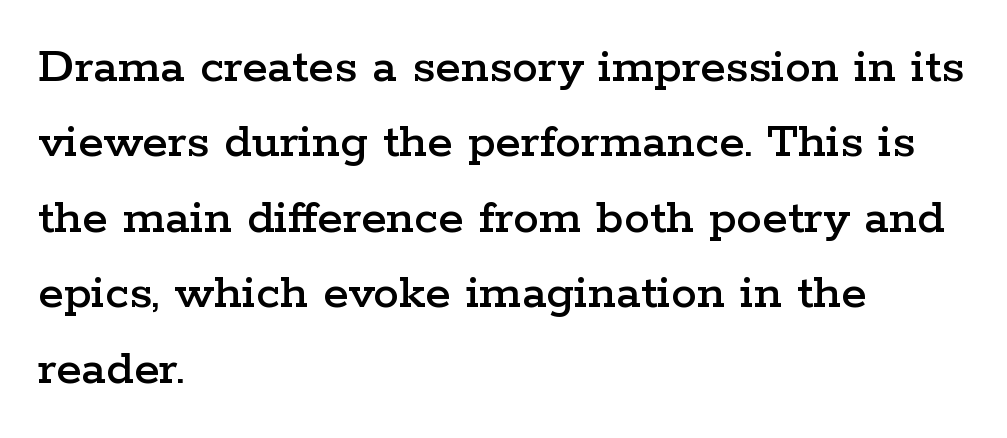
Q: Is the text italic (slanted)? A: No, it is upright.
Q: Is the typeface a serif or a sans-serif typeface? A: Serif.
Q: Is the text underlined? A: No.
Q: How is the paragraph aligned? A: Left-aligned.
Q: Is the spacing between letters normal or unusually wide? A: Normal.
Q: Is the spacing between lines tight, normal or loose? A: Normal.
Q: Width (condensed, normal, or wide)? A: Wide.
Q: Stroke contrast? A: Low.
Q: x-height? A: Medium.
Q: Monospaced? A: No.
